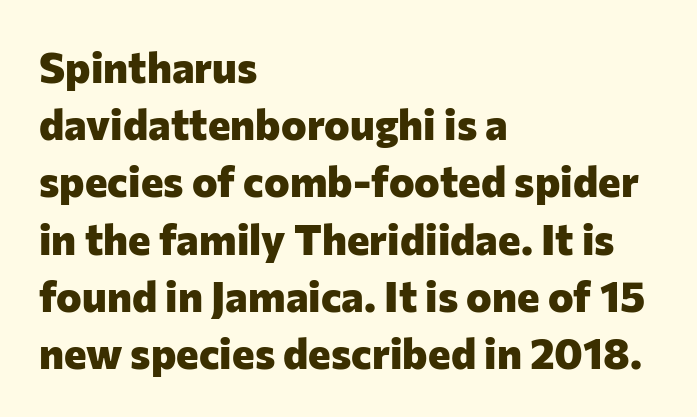
The specimen omits any rule beneath the text block's lines. This block has exactly the height ordinary leading produces. The rag falls on the right side of this text block. Here the designer chose a conventional face with non-uniform glyph widths.
